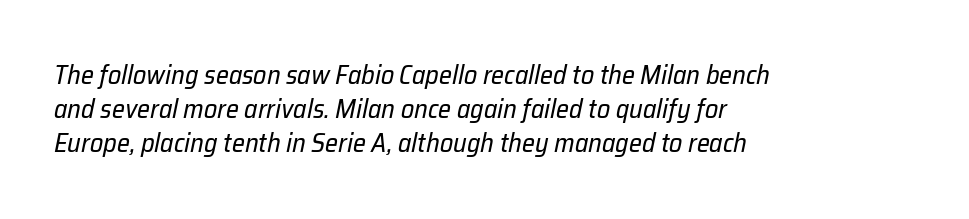
Q: Is the text bold? A: No.
Q: Is the text italic (slanted)? A: Yes, it leans right by about 12 degrees.
Q: Is the text underlined? A: No.
Q: How is the paragraph aligned? A: Left-aligned.
Q: Is the spacing between letters normal or unusually wide? A: Normal.
Q: Is the spacing between lines tight, normal or loose? A: Normal.
